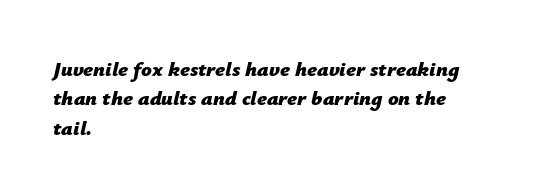
{"italic": "yes", "lean": "right", "slant_degrees": 12, "bold": "yes", "underline": "no", "align": "left", "line_spacing": "normal", "line_spacing_ratio": 1.4, "letter_spacing": "normal", "letter_spacing_em": 0.0, "glyph_px": 21}
